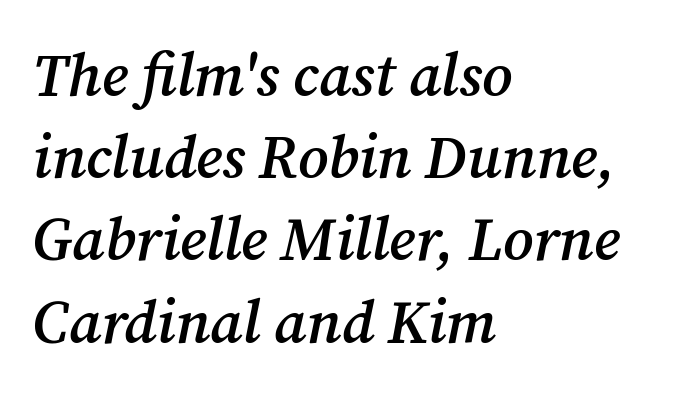
The image shows 60 px semibold serif type, italic (leaning right); set left-aligned, normal line spacing (1.37x), normal letter spacing, not underlined; medium stroke contrast and a medium x-height.
